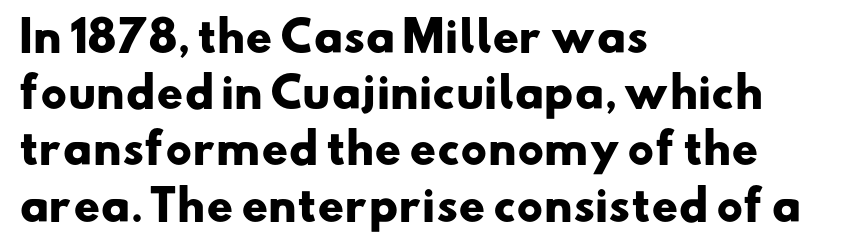
Is this a fixed-width face? No — the glyphs have proportional, varying widths. Quick note: interline space is typical. Words float on clear page, feet unadorned. Strong, thick strokes mark this as bold type. Observe the absence of serifs on each vertical stroke in this sample.
